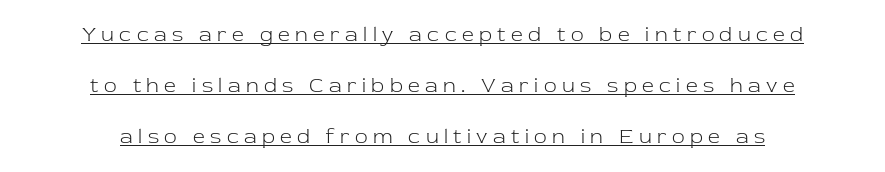
Q: Is the text bold? A: No.
Q: Is the text italic (slanted)? A: No, it is upright.
Q: Is the text underlined? A: Yes.
Q: How is the paragraph aligned? A: Centered.
Q: Is the spacing between letters normal or unusually wide? A: Unusually wide.
Q: Is the spacing between lines tight, normal or loose? A: Loose.
